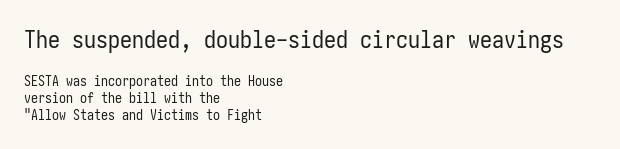
{"italic": "no", "bold": "no", "underline": "no", "align": "left", "line_spacing_ratio": 1.21, "letter_spacing": "normal", "letter_spacing_em": 0.0, "larger_block": "first", "size_ratio": 1.71, "glyph_px": 24}
